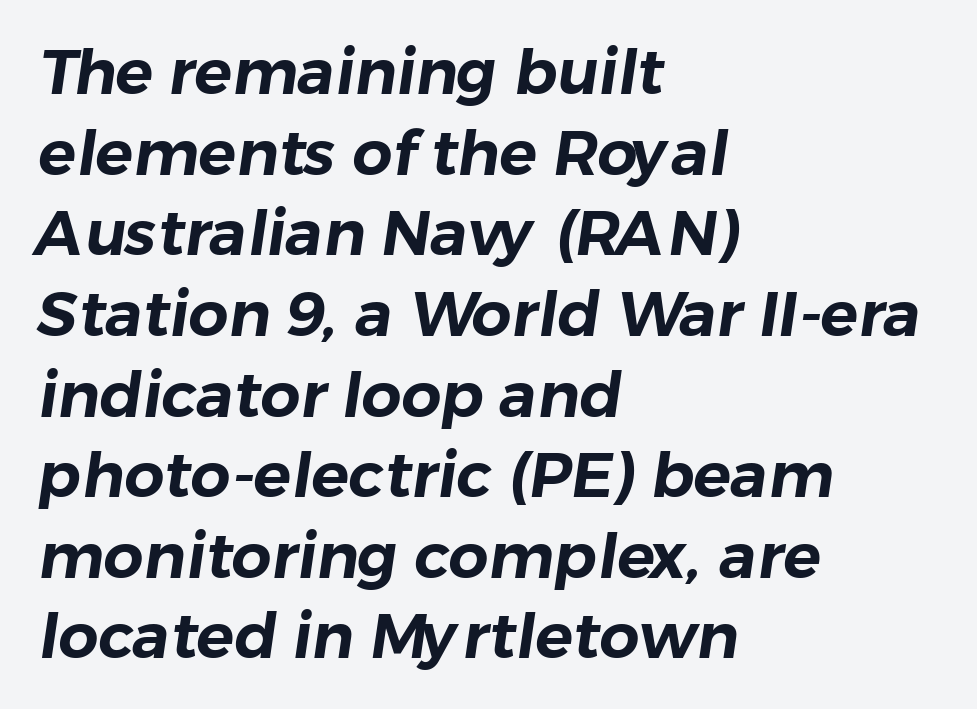
{"serif": "no", "width": "normal", "stroke_contrast": "low", "x_height": "medium", "monospaced": "no", "underline": "no", "align": "left", "line_spacing": "normal", "line_spacing_ratio": 1.28, "letter_spacing": "normal", "letter_spacing_em": 0.0, "glyph_px": 63}
